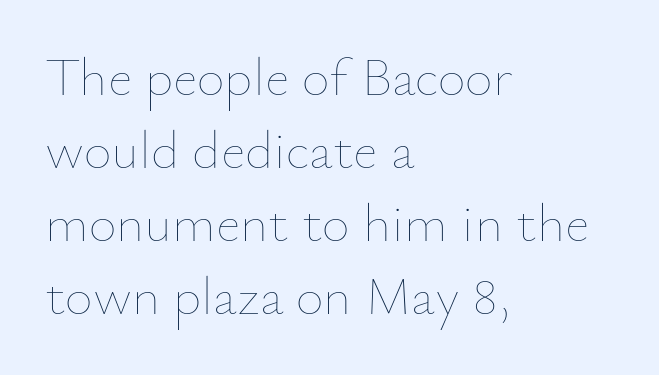
Here the designer chose a conventional face with non-uniform glyph widths. Is the stroke heavy? The answer is a plain regular-or-lighter. What's the leading like? Ordinary, nothing unusual. Italic: no, the glyphs are upright roman. The letterforms sit shoulder to shoulder at normal distance.
